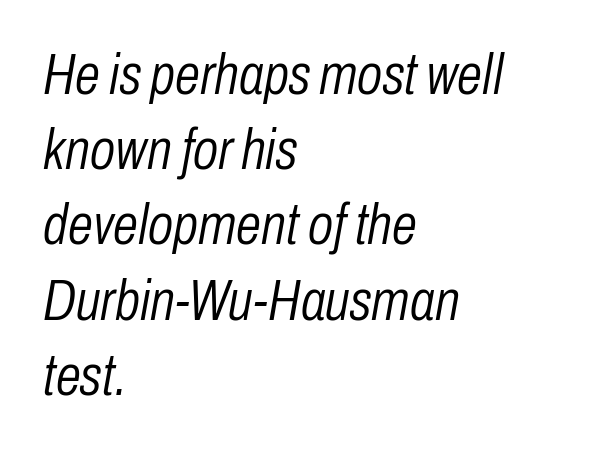
{"italic": "yes", "lean": "right", "slant_degrees": 10, "bold": "no", "weight": "light", "width": "condensed", "stroke_contrast": "low", "x_height": "medium", "monospaced": "no", "underline": "no", "align": "left", "line_spacing": "normal", "line_spacing_ratio": 1.32, "letter_spacing": "normal", "letter_spacing_em": 0.0, "glyph_px": 57}
